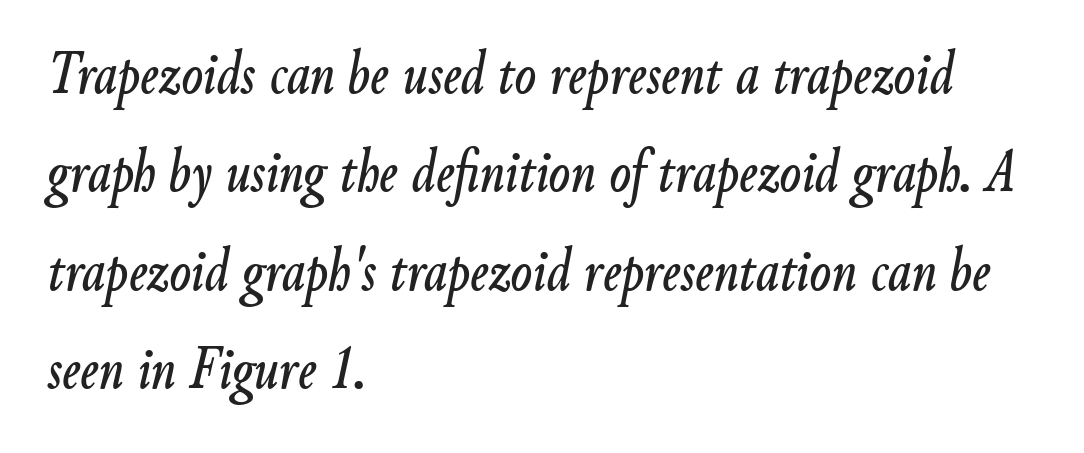
Q: Is the text italic (slanted)? A: Yes, it leans right by about 9 degrees.
Q: Is the text underlined? A: No.
Q: How is the paragraph aligned? A: Left-aligned.
Q: Is the spacing between letters normal or unusually wide? A: Normal.
Q: Is the spacing between lines tight, normal or loose? A: Normal.
Q: Width (condensed, normal, or wide)? A: Condensed.
Q: Stroke contrast? A: Low.
Q: x-height? A: Small.
Q: Monospaced? A: No.
